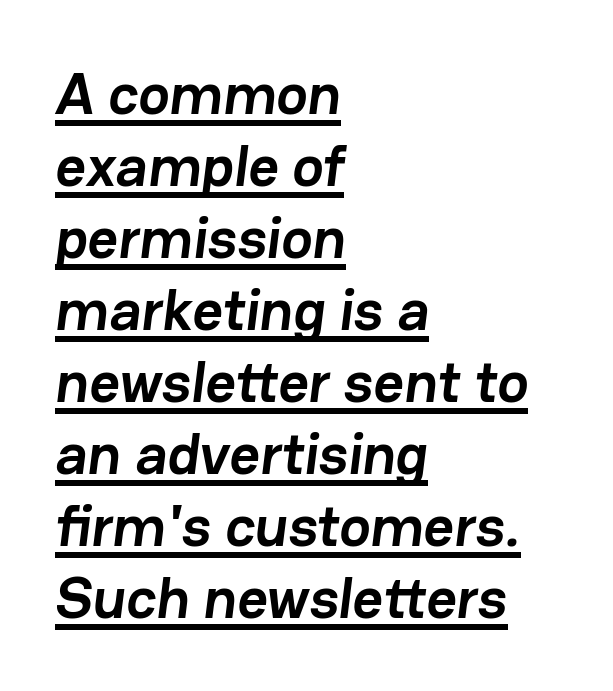
{"serif": "no", "bold": "yes", "weight": "semibold", "width": "normal", "stroke_contrast": "low", "x_height": "medium", "monospaced": "no", "underline": "yes", "align": "left", "line_spacing_ratio": 1.22, "letter_spacing": "normal", "letter_spacing_em": 0.0, "glyph_px": 59}
